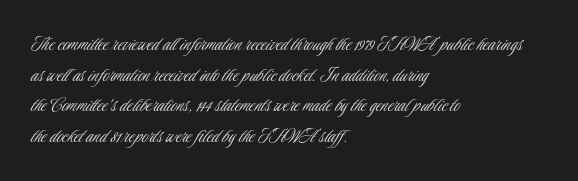
{"bold": "no", "underline": "no", "align": "left", "line_spacing": "normal", "line_spacing_ratio": 1.39, "letter_spacing": "normal", "letter_spacing_em": 0.0, "glyph_px": 22}
